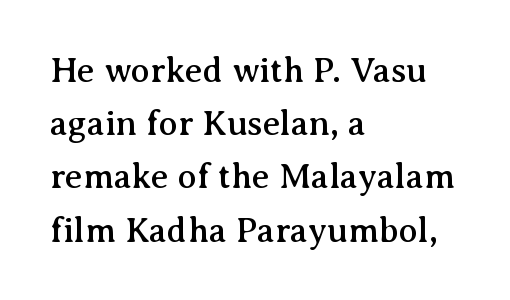
The rag falls on the right side of this text block. The glyphs in this specimen are seriffed. Is there any slant? The stems are plumb. Words float on clear page, feet unadorned. Summary of vertical rhythm: regular, with standard interline spacing.
